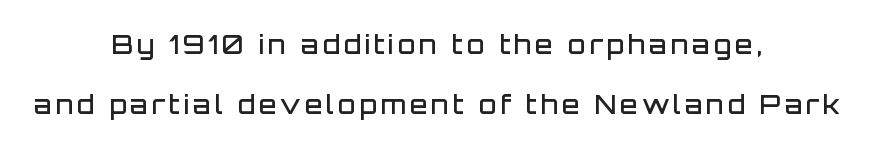
Q: Is the text bold? A: Semi-bold.
Q: Is the text italic (slanted)? A: No, it is upright.
Q: Is the text underlined? A: No.
Q: How is the paragraph aligned? A: Centered.
Q: Is the spacing between lines tight, normal or loose? A: Loose.
